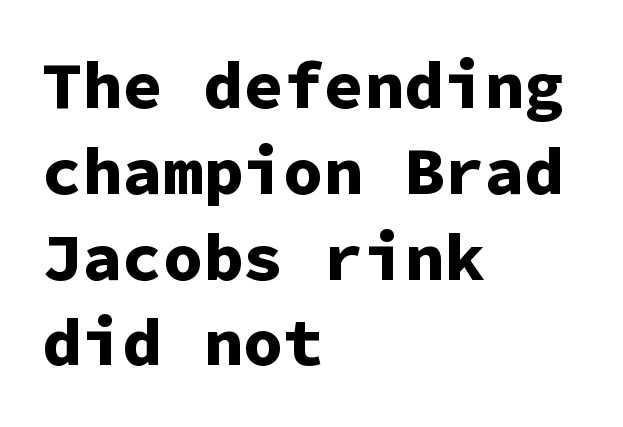
Q: Is the text bold? A: Yes.
Q: Is the text italic (slanted)? A: No, it is upright.
Q: Is the typeface a serif or a sans-serif typeface? A: Sans-serif.
Q: Is the text underlined? A: No.
Q: How is the paragraph aligned? A: Left-aligned.
Q: Is the spacing between letters normal or unusually wide? A: Normal.
Q: Is the spacing between lines tight, normal or loose? A: Normal.
Q: Width (condensed, normal, or wide)? A: Normal.
Q: Stroke contrast? A: Low.
Q: x-height? A: Medium.
Q: Monospaced? A: Yes.
